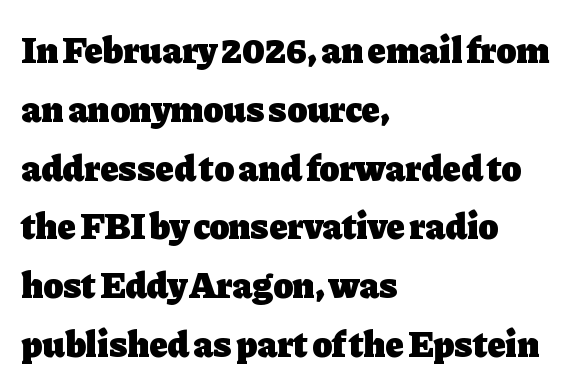
The axis of the letterforms is exactly vertical. These words are printed bold, with thick strokes throughout. How are the letters spaced? Ordinarily, with no added tracking. Check under the words: just untouched page. The text block is weighted toward the left margin, trailing off unevenly rightward. Does the type have serifs? Yes, each stem ends in a small foot.
